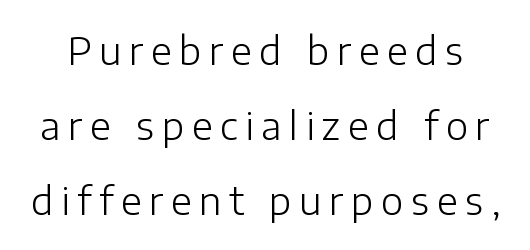
{"serif": "no", "italic": "no", "bold": "no", "weight": "light", "width": "normal", "stroke_contrast": "low", "x_height": "medium", "monospaced": "no", "underline": "no", "line_spacing": "loose", "line_spacing_ratio": 1.98, "letter_spacing": "wide", "letter_spacing_em": 0.2, "glyph_px": 38}
